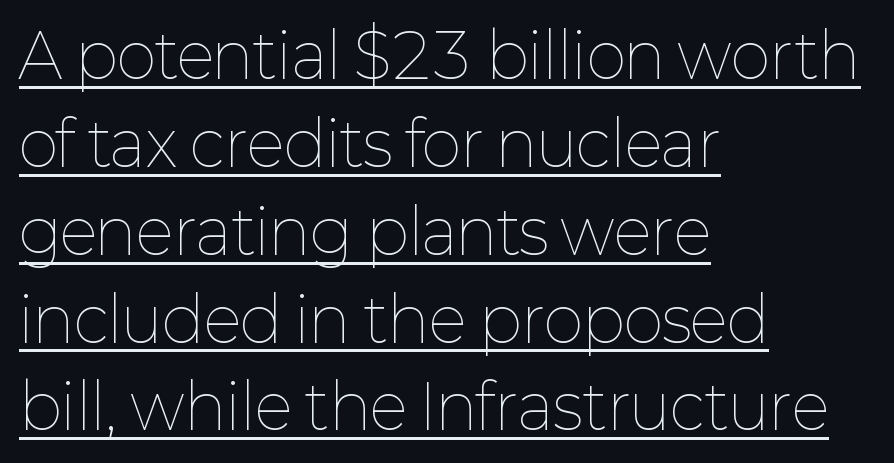
Looks like regular typesetting: each glyph gets only the width it needs. The weight would be labelled regular, book, light, or lighter still. Horizontal alignment here is leftward, the default for most running prose. A typesetter would call this zero additional tracking. Underlined type. Does the leading feel generous? No, just average.
